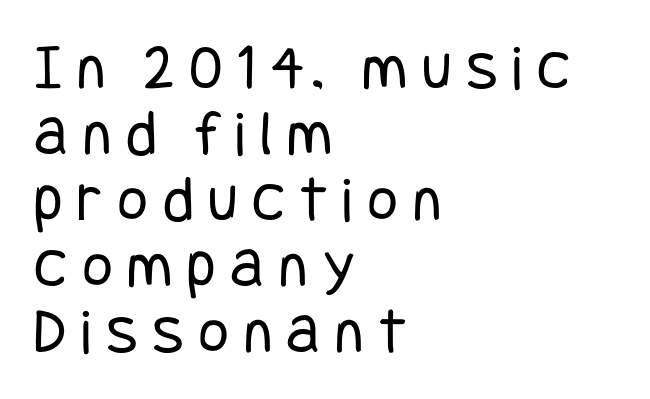
These lines stack with their left ends in a neat column. No word sits above an underline. The font is comparable to plain body text, perhaps lighter. Are there feet on the stems? There aren't — it's a sans. Vertical strokes here are truly vertical.
